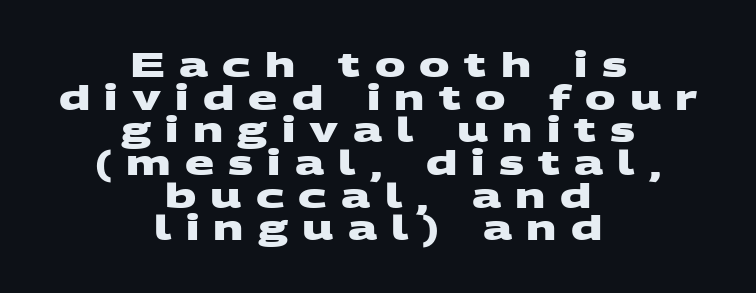
Strokes here are thick enough to call this a true bold. Baseline-to-baseline distance is barely more than the letter height. Centered paragraph, ragged on both sides. Does the type have serifs? No, each stem ends abruptly. You could not count columns in this text — the font is proportionally spaced.
